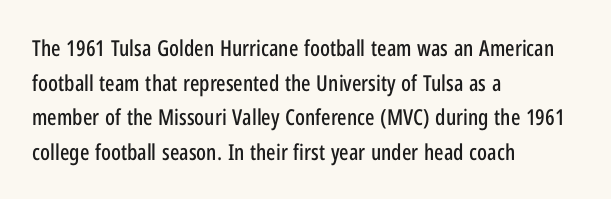
The image shows 22 px text type, upright; set left-aligned, normal line spacing (1.57x), normal letter spacing, not underlined.
